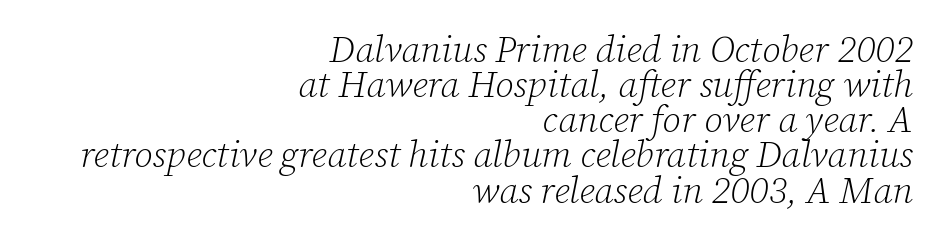
The image shows 37 px light serif type, italic (leaning right); set right-aligned, tight line spacing (0.95x), normal letter spacing, not underlined; low stroke contrast and a medium x-height.
